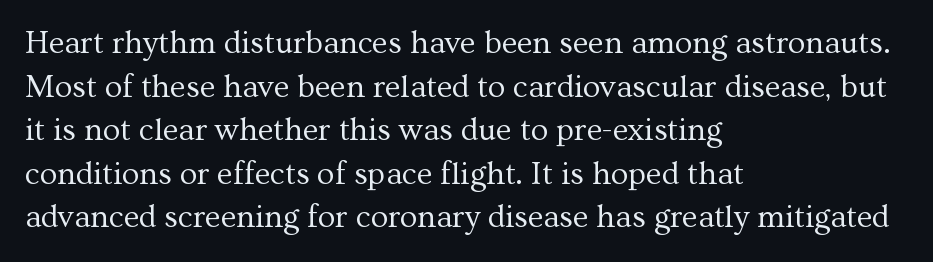
The image shows 32 px regular-weight serif type, upright; set left-aligned, normal line spacing (1.36x), normal letter spacing, not underlined; medium stroke contrast and a medium x-height.
